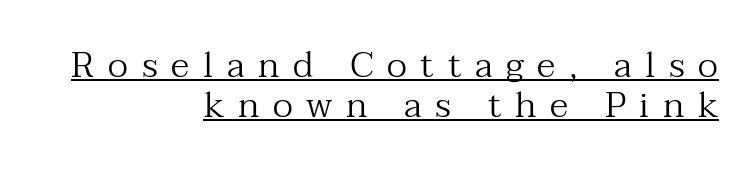
Right-aligned paragraph, ragged on the left. Looks like regular typesetting: each glyph gets only the width it needs. Look at the tracking — it's clearly loosened, letters drifting apart. This rendering features underlined lettering. Counters stay open thanks to moderate or lighter strokes. This rendering employs a face with finishing strokes, i.e., a serif.
